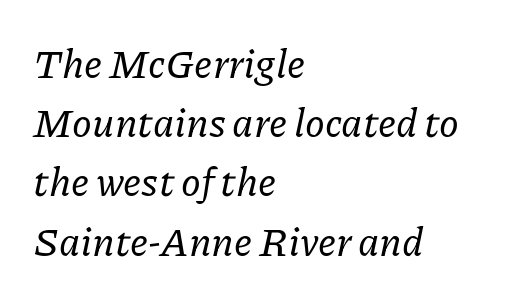
{"serif": "yes", "italic": "yes", "lean": "right", "slant_degrees": 11, "width": "normal", "stroke_contrast": "low", "x_height": "medium", "monospaced": "no", "underline": "no", "align": "left", "line_spacing": "normal", "line_spacing_ratio": 1.48, "letter_spacing": "normal", "letter_spacing_em": 0.0, "glyph_px": 40}
